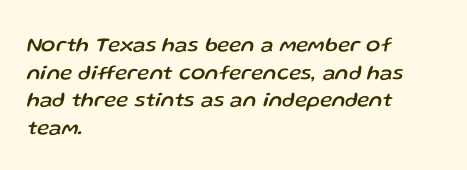
{"italic": "yes", "lean": "right", "slant_degrees": 13, "underline": "no", "align": "left", "line_spacing": "normal", "line_spacing_ratio": 1.32, "letter_spacing": "normal", "letter_spacing_em": 0.0, "glyph_px": 21}
